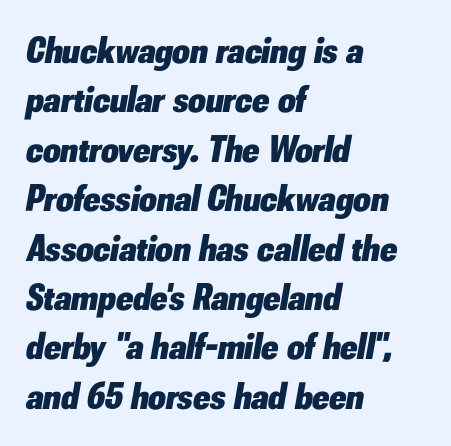
{"italic": "yes", "lean": "right", "slant_degrees": 10, "bold": "yes", "weight": "heavy", "width": "normal", "stroke_contrast": "low", "x_height": "small", "monospaced": "no", "underline": "no", "align": "left", "line_spacing": "normal", "line_spacing_ratio": 1.3, "letter_spacing": "normal", "letter_spacing_em": 0.0, "glyph_px": 38}
